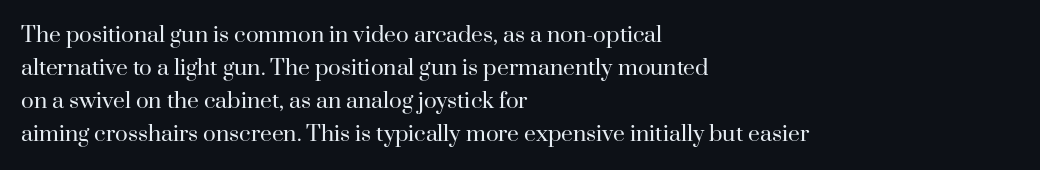
No italicization has been applied; the sample stays upright. This rendering features lettering with no underline. Summary of weight: not heavy and not bold. The typesetter chose a ragged-right arrangement here. The vertical gap from one line to the next is medium.
